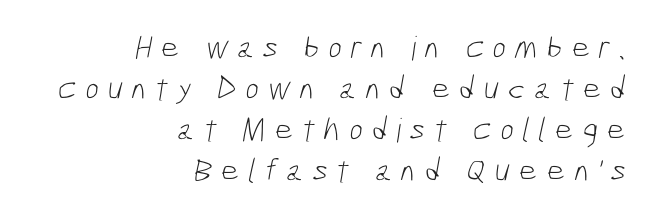
The image shows 33 px light, condensed sans-serif type; set right-aligned, line spacing 1.24x, unusually wide letter spacing (+0.25 em), not underlined; low stroke contrast and a medium x-height.
